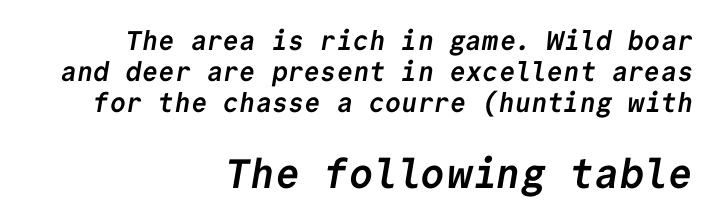
{"serif": "no", "bold": "yes", "weight": "semibold", "width": "normal", "stroke_contrast": "low", "x_height": "medium", "monospaced": "yes", "underline": "no", "align": "right", "line_spacing": "tight", "line_spacing_ratio": 1.15, "letter_spacing": "normal", "letter_spacing_em": 0.0, "larger_block": "second", "size_ratio": 1.52, "glyph_px": 41}
